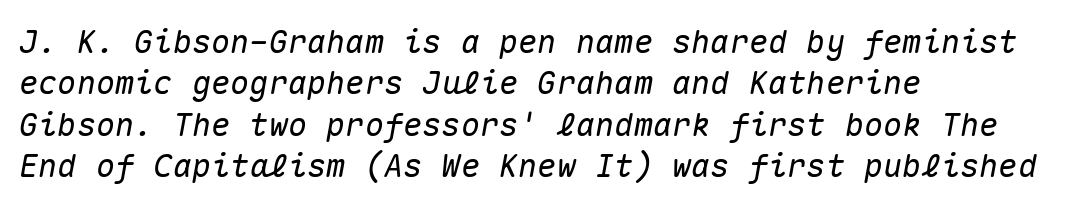
This sample has the even, mechanical cadence of fixed-width lettering. Compared with typical body copy, the letter spacing here is the same. The passage shown leans; its letterforms are oblique. Each row of text sits above clean, open space.
